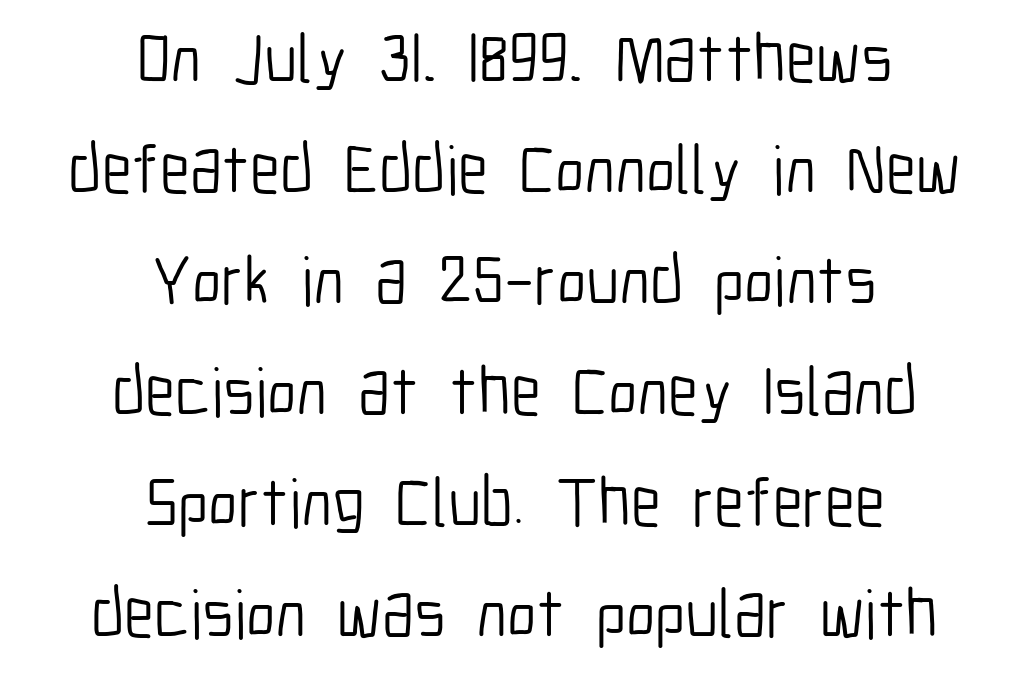
The image shows 69 px light, condensed sans-serif type, upright; set centered, normal line spacing (1.61x), normal letter spacing, not underlined; low stroke contrast and a medium x-height.
